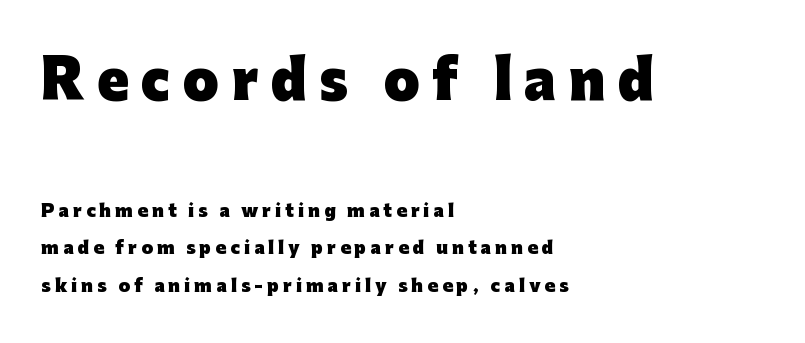
{"serif": "no", "italic": "no", "bold": "yes", "weight": "heavy", "width": "normal", "stroke_contrast": "low", "x_height": "medium", "monospaced": "no", "underline": "no", "align": "left", "line_spacing": "loose", "line_spacing_ratio": 2.2, "letter_spacing": "wide", "letter_spacing_em": 0.24, "larger_block": "first", "size_ratio": 3.06, "glyph_px": 52}
